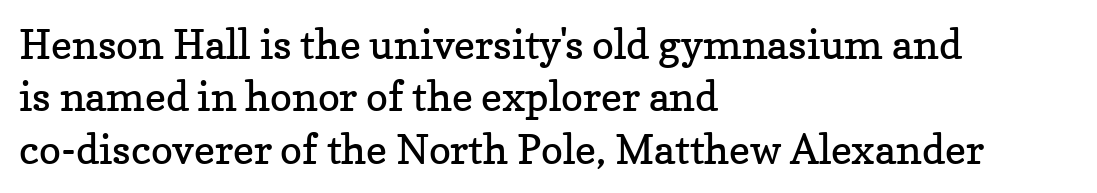
These lines were composed using upright roman letters. Words appear dense and cohesive because spacing is normal. The strip under each line holds only bare page. The letterforms sit at book weight or below. The ragged edge is on the right, which tells us the setting is flush left. The vertical gap from one line to the next is medium.
